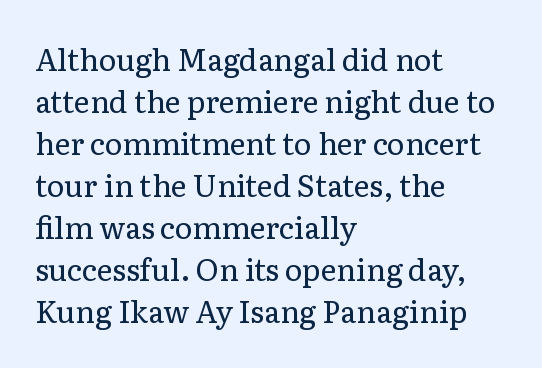
The image shows 30 px regular-weight serif type, upright; set left-aligned, normal line spacing (1.4x), normal letter spacing, not underlined; low stroke contrast and a medium x-height.
